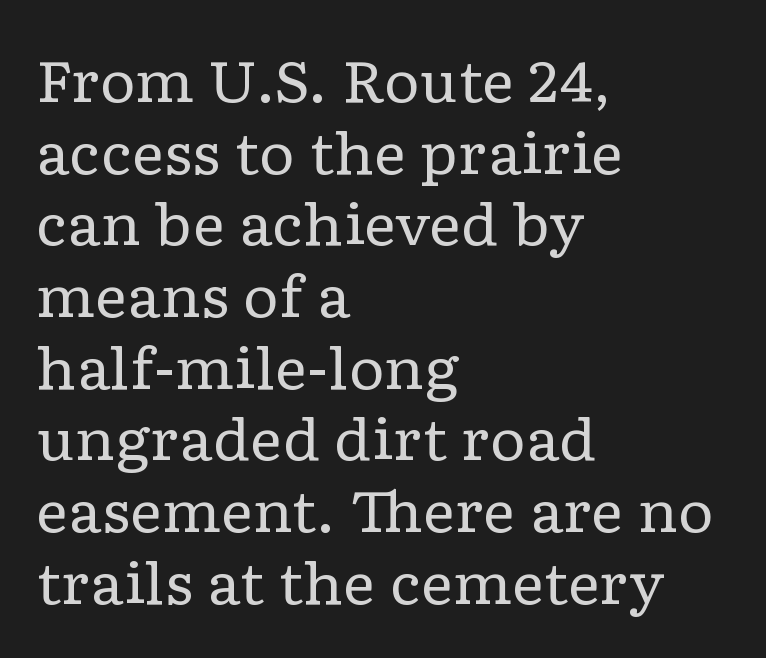
Q: Is the text bold? A: No.
Q: Is the text italic (slanted)? A: No, it is upright.
Q: Is the typeface a serif or a sans-serif typeface? A: Serif.
Q: Is the text underlined? A: No.
Q: How is the paragraph aligned? A: Left-aligned.
Q: Is the spacing between letters normal or unusually wide? A: Normal.
Q: Is the spacing between lines tight, normal or loose? A: Normal.
Q: Width (condensed, normal, or wide)? A: Wide.
Q: Stroke contrast? A: Low.
Q: x-height? A: Medium.
Q: Monospaced? A: No.
